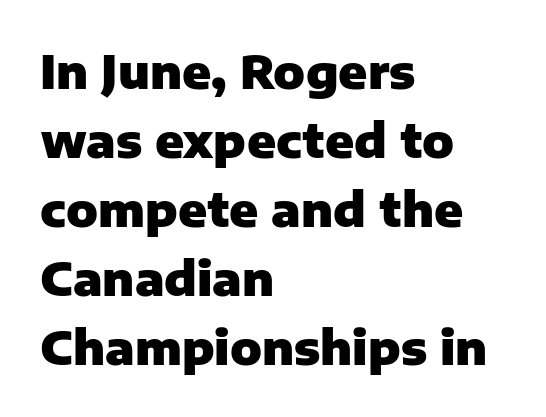
{"serif": "no", "italic": "no", "bold": "yes", "weight": "heavy", "width": "normal", "stroke_contrast": "low", "x_height": "medium", "monospaced": "no", "underline": "no", "align": "left", "line_spacing": "normal", "line_spacing_ratio": 1.47, "letter_spacing": "normal", "letter_spacing_em": 0.0, "glyph_px": 47}
